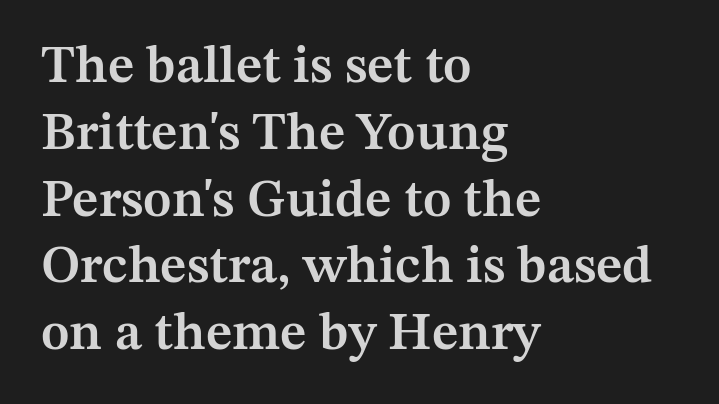
The vertical gap from one line to the next is medium. You could not count columns in this text — the font is proportionally spaced. When letters stand straight like this, we call the style roman or upright. Each letter's strokes conclude with small projecting serifs.
